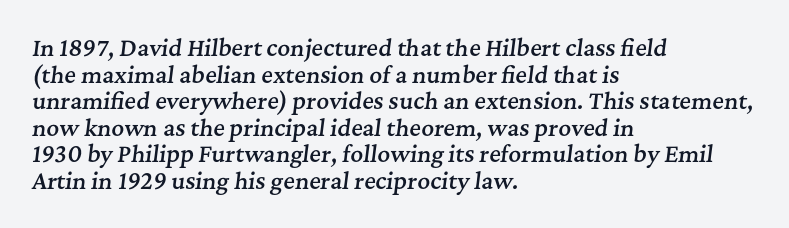
The image shows 22 px text type, italic (leaning right); set left-aligned, line spacing 1.21x, normal letter spacing, not underlined.
